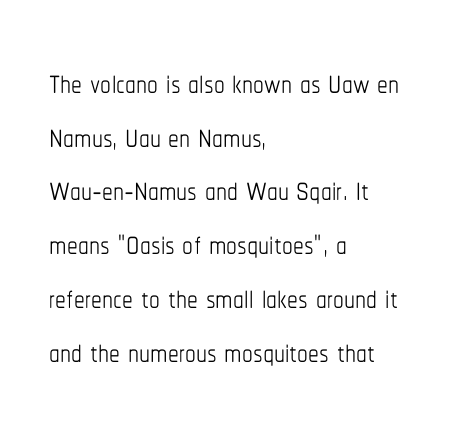
Q: Is the text bold? A: No.
Q: Is the text italic (slanted)? A: No, it is upright.
Q: Is the text underlined? A: No.
Q: How is the paragraph aligned? A: Left-aligned.
Q: Is the spacing between letters normal or unusually wide? A: Normal.
Q: Is the spacing between lines tight, normal or loose? A: Normal.
Q: Width (condensed, normal, or wide)? A: Condensed.
Q: Stroke contrast? A: Low.
Q: x-height? A: Medium.
Q: Monospaced? A: No.
